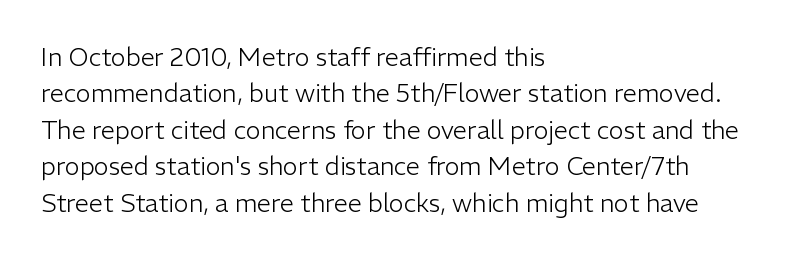
In terms of posture, this sample is upright. The passage shown has conventional tracking throughout. The zone under the glyphs is completely vacant. The lines are quadded left. These glyphs show unthickened strokes, regular width or finer. Rows of type keep a routine distance in the vertical direction.
